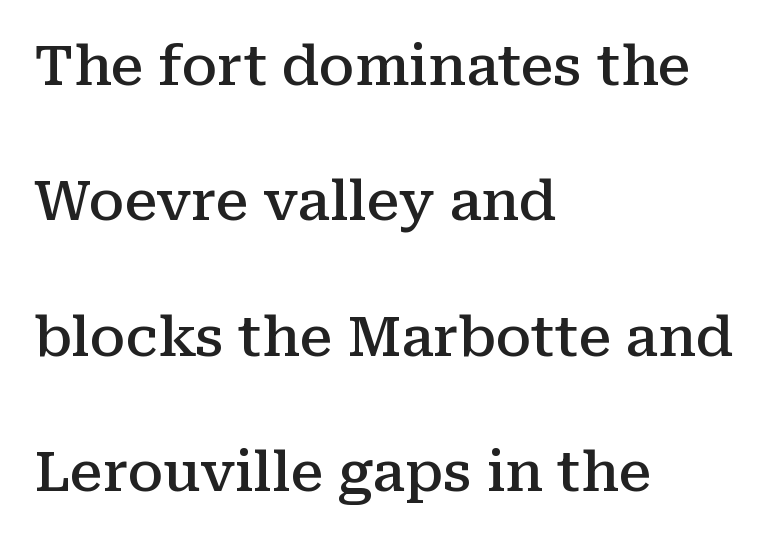
The image shows 55 px semibold serif type, upright; set left-aligned, loose line spacing (2.46x), normal letter spacing, not underlined; medium stroke contrast and a medium x-height.
